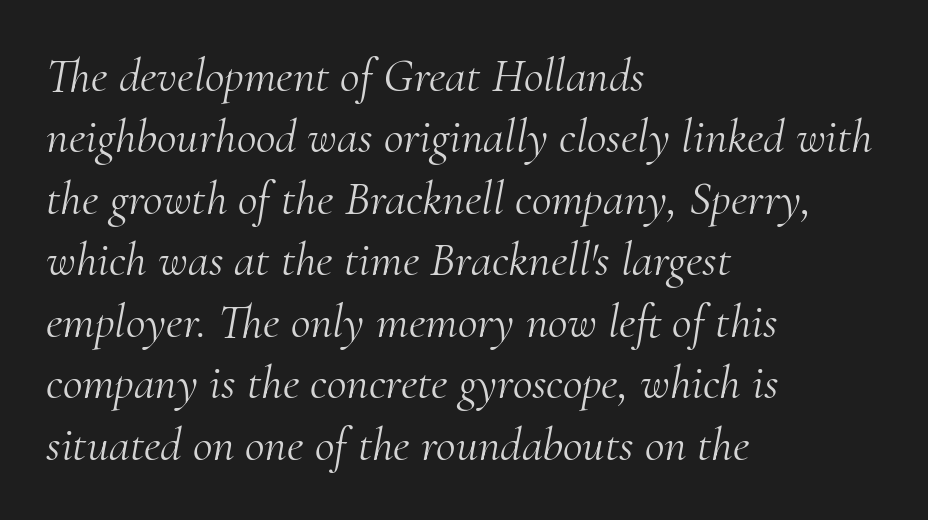
Q: Is the text bold? A: No.
Q: Is the text italic (slanted)? A: Yes, it leans right by about 10 degrees.
Q: Is the typeface a serif or a sans-serif typeface? A: Serif.
Q: Is the text underlined? A: No.
Q: How is the paragraph aligned? A: Left-aligned.
Q: Is the spacing between letters normal or unusually wide? A: Normal.
Q: Is the spacing between lines tight, normal or loose? A: Normal.
Q: Width (condensed, normal, or wide)? A: Normal.
Q: Stroke contrast? A: Medium.
Q: x-height? A: Small.
Q: Monospaced? A: No.
